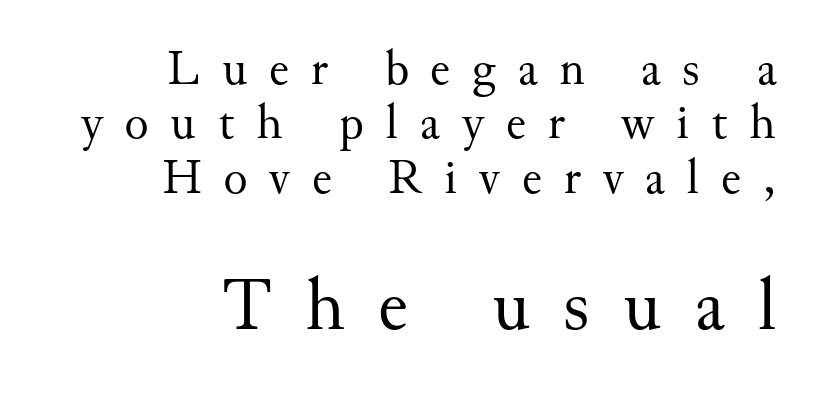
Q: Is the text bold? A: No.
Q: Is the text italic (slanted)? A: No, it is upright.
Q: Is the typeface a serif or a sans-serif typeface? A: Serif.
Q: Is the text underlined? A: No.
Q: How is the paragraph aligned? A: Right-aligned.
Q: Is the spacing between letters normal or unusually wide? A: Unusually wide.
Q: Is the spacing between lines tight, normal or loose? A: Tight.
Q: Which block of text is set in a larger size, the first (top) or the second (bottom)? A: The second (bottom) one.
Q: Width (condensed, normal, or wide)? A: Normal.
Q: Stroke contrast? A: Medium.
Q: x-height? A: Small.
Q: Monospaced? A: No.
